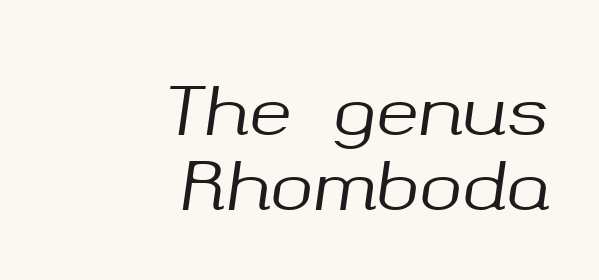
Closely set lines give the paragraph a compact silhouette. Each row of text sits above clean, open space. Caption: multi-line text, flush right, ragged left. Designer's note — italics engaged. Does extra space separate the letters? No, they use regular spacing. The letters advance in unequal steps, a hallmark of proportional type.
